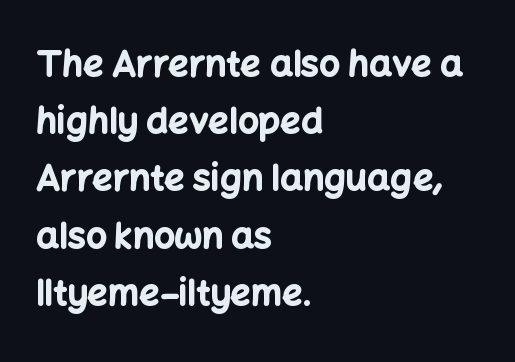
Letterform terminals end flat and unadorned throughout the passage. The axis of the letterforms is exactly vertical. The gap between lines stays unmarked. Horizontal bands of white between lines are of average thickness. A classic flush-left, rag-right setting is used for this passage.
